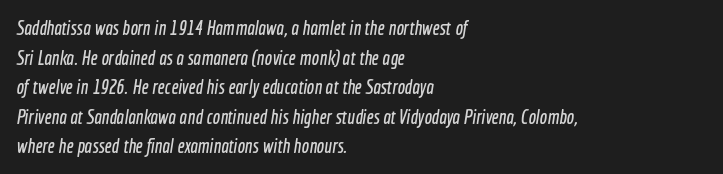
The image shows 20 px text type; set left-aligned, normal line spacing (1.48x), normal letter spacing, not underlined.
